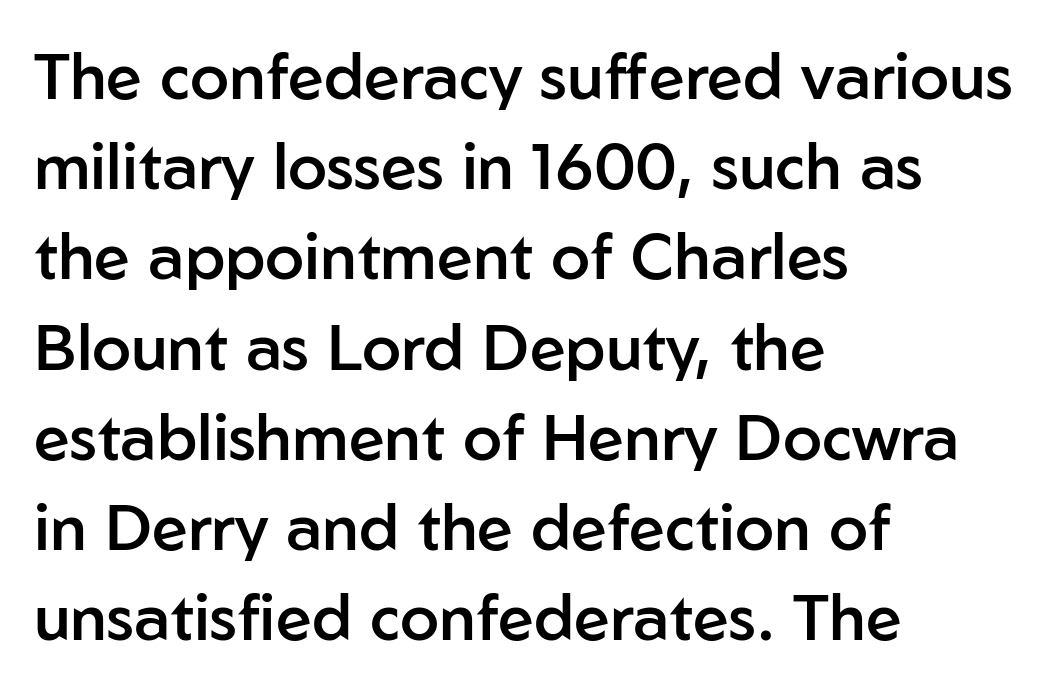
The image shows 64 px semibold sans-serif type, upright; set left-aligned, normal line spacing (1.41x), normal letter spacing, not underlined; low stroke contrast and a medium x-height.
